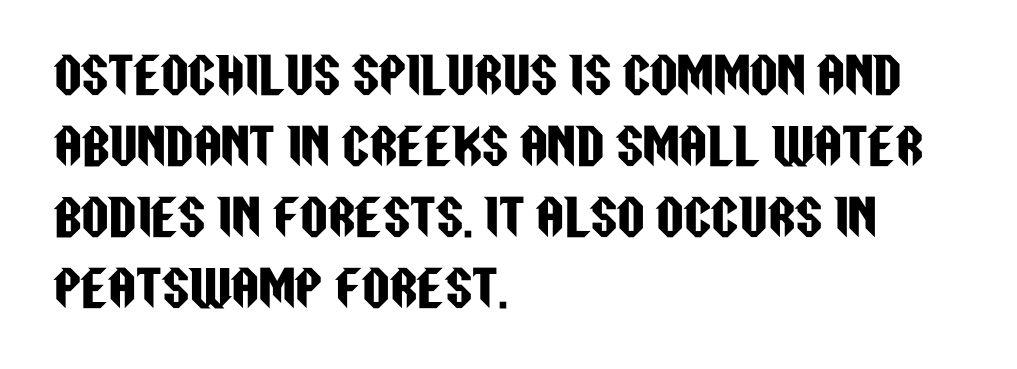
The image shows 48 px condensed sans-serif type, upright; set left-aligned, normal line spacing (1.48x), normal letter spacing, not underlined; low stroke contrast and a large x-height.
